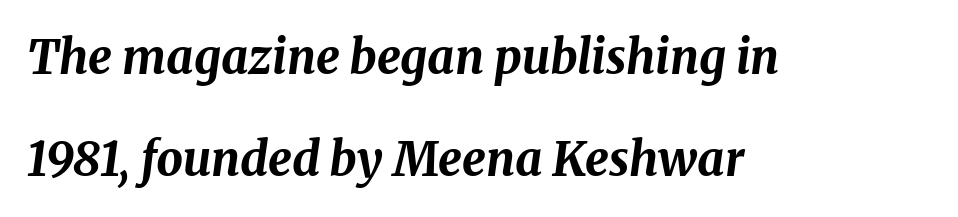
The image shows 47 px bold type, italic (leaning right); set left-aligned, loose line spacing (2.18x), normal letter spacing, not underlined; medium stroke contrast and a medium x-height.
